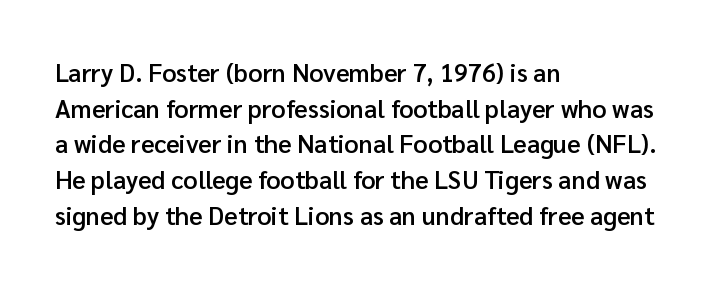
The vertical gap from one line to the next is medium. Which margin do the lines hug? The left one — the right edge is uneven. If you drew a line through each stem, it would be perfectly vertical. Has an underline been added? It has not.
